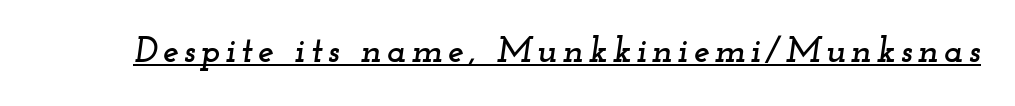
Q: Is the text italic (slanted)? A: Yes, it leans right by about 12 degrees.
Q: Is the typeface a serif or a sans-serif typeface? A: Serif.
Q: Is the text underlined? A: Yes.
Q: Width (condensed, normal, or wide)? A: Wide.
Q: Stroke contrast? A: Low.
Q: x-height? A: Small.
Q: Monospaced? A: No.
